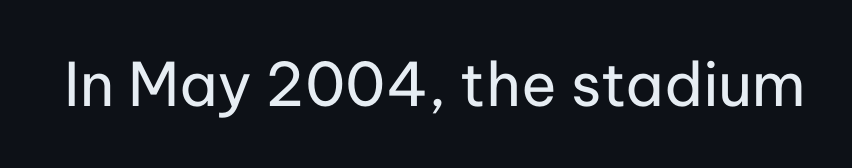
Q: Is the text bold? A: No.
Q: Is the text italic (slanted)? A: No, it is upright.
Q: Is the typeface a serif or a sans-serif typeface? A: Sans-serif.
Q: Is the text underlined? A: No.
Q: Is the spacing between letters normal or unusually wide? A: Normal.
Q: Width (condensed, normal, or wide)? A: Normal.
Q: Stroke contrast? A: Low.
Q: x-height? A: Medium.
Q: Monospaced? A: No.
